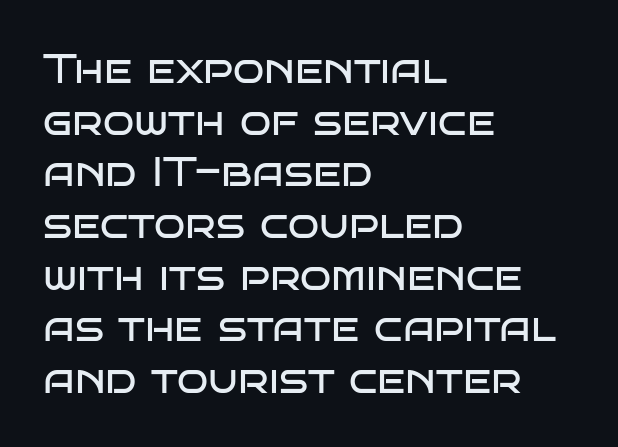
{"serif": "no", "italic": "no", "bold": "no", "weight": "regular", "width": "wide", "stroke_contrast": "low", "x_height": "large", "monospaced": "no", "underline": "no", "align": "left", "line_spacing": "normal", "line_spacing_ratio": 1.26, "letter_spacing": "normal", "letter_spacing_em": 0.0, "glyph_px": 41}
